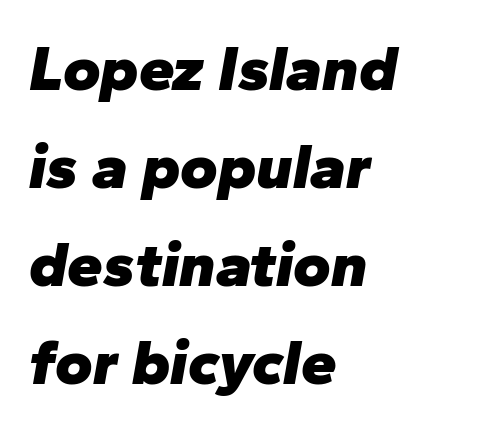
Q: Is the text bold? A: Yes.
Q: Is the text italic (slanted)? A: Yes, it leans right by about 10 degrees.
Q: Is the text underlined? A: No.
Q: How is the paragraph aligned? A: Left-aligned.
Q: Is the spacing between letters normal or unusually wide? A: Normal.
Q: Is the spacing between lines tight, normal or loose? A: Normal.
Q: Width (condensed, normal, or wide)? A: Normal.
Q: Stroke contrast? A: Low.
Q: x-height? A: Medium.
Q: Monospaced? A: No.
